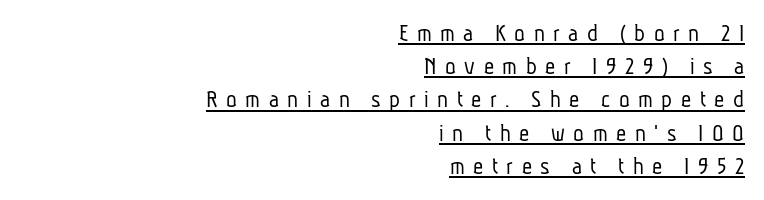
{"bold": "no", "underline": "yes", "align": "right", "line_spacing": "normal", "line_spacing_ratio": 1.33, "letter_spacing": "wide", "letter_spacing_em": 0.34, "glyph_px": 25}
